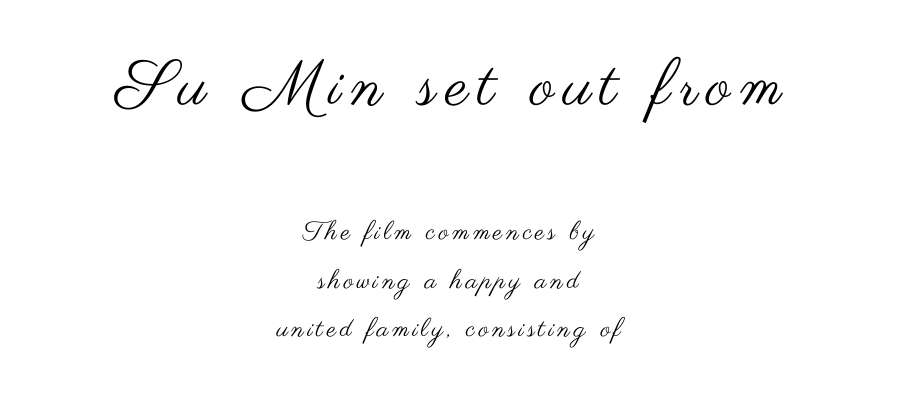
The image shows 64 px regular-weight, wide sans-serif type; set centered, line spacing 1.86x, not underlined; the first (top) block is 2.46x larger; medium stroke contrast and a small x-height.
